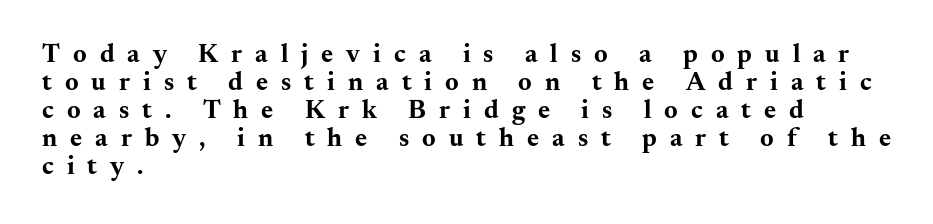
{"italic": "no", "bold": "yes", "underline": "no", "align": "left", "line_spacing": "tight", "line_spacing_ratio": 1.08, "letter_spacing": "wide", "letter_spacing_em": 0.5, "glyph_px": 26}
